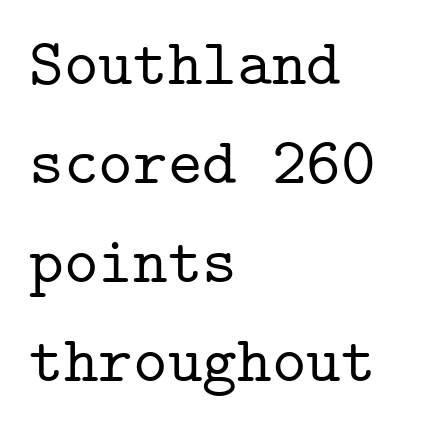
Q: Is the text italic (slanted)? A: No, it is upright.
Q: Is the typeface a serif or a sans-serif typeface? A: Serif.
Q: Is the text underlined? A: No.
Q: How is the paragraph aligned? A: Left-aligned.
Q: Is the spacing between letters normal or unusually wide? A: Normal.
Q: Is the spacing between lines tight, normal or loose? A: Normal.
Q: Width (condensed, normal, or wide)? A: Normal.
Q: Stroke contrast? A: Low.
Q: x-height? A: Medium.
Q: Monospaced? A: Yes.
